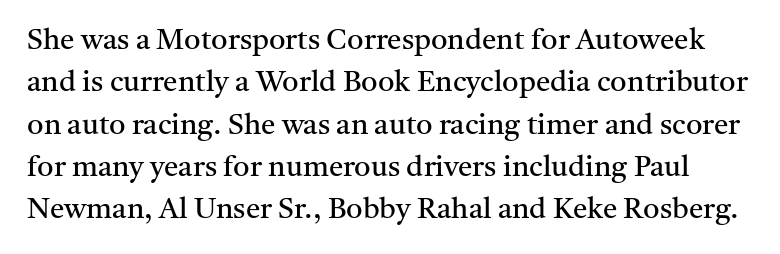
The image shows 29 px regular-weight serif type, upright; set normal line spacing (1.46x), normal letter spacing, not underlined; medium stroke contrast and a medium x-height.
